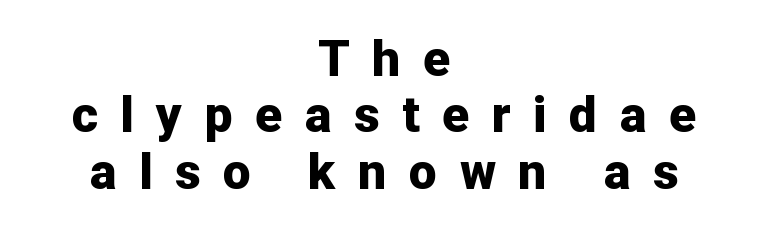
{"serif": "no", "italic": "no", "bold": "yes", "weight": "bold", "width": "normal", "stroke_contrast": "low", "x_height": "medium", "monospaced": "no", "underline": "no", "align": "center", "line_spacing": "tight", "line_spacing_ratio": 1.13, "letter_spacing": "wide", "letter_spacing_em": 0.45, "glyph_px": 50}
